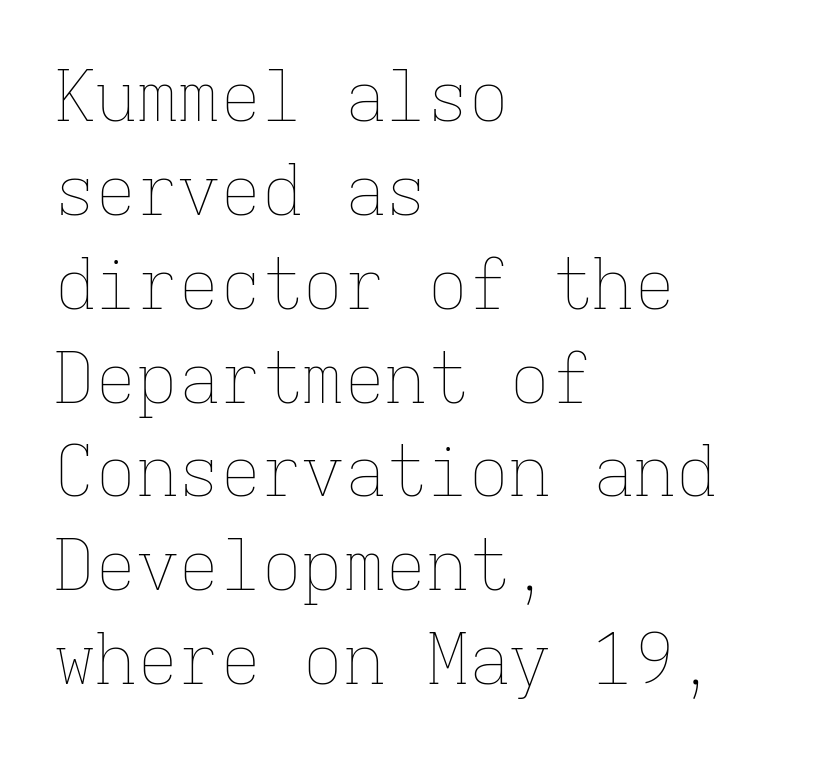
The image shows 69 px thin type, upright, monospaced; set left-aligned, normal line spacing (1.36x), normal letter spacing, not underlined; low stroke contrast and a medium x-height.
